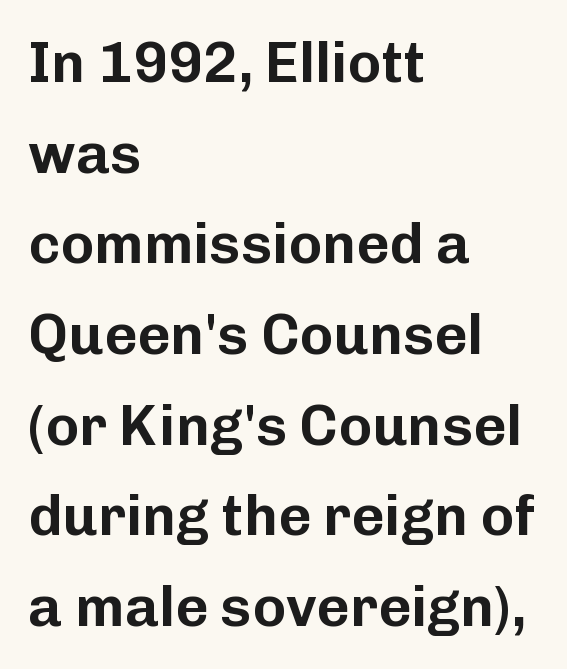
Q: Is the text italic (slanted)? A: No, it is upright.
Q: Is the typeface a serif or a sans-serif typeface? A: Sans-serif.
Q: Is the text underlined? A: No.
Q: How is the paragraph aligned? A: Left-aligned.
Q: Is the spacing between letters normal or unusually wide? A: Normal.
Q: Is the spacing between lines tight, normal or loose? A: Normal.
Q: Width (condensed, normal, or wide)? A: Normal.
Q: Stroke contrast? A: Low.
Q: x-height? A: Medium.
Q: Monospaced? A: No.
